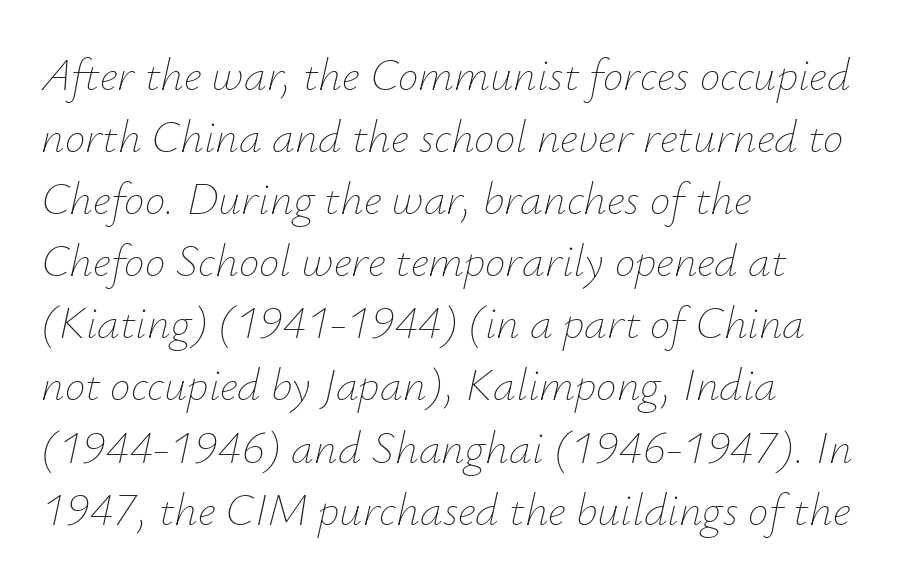
The image shows 46 px thin type, italic (leaning right); set left-aligned, normal line spacing (1.35x), normal letter spacing, not underlined; low stroke contrast and a small x-height.
